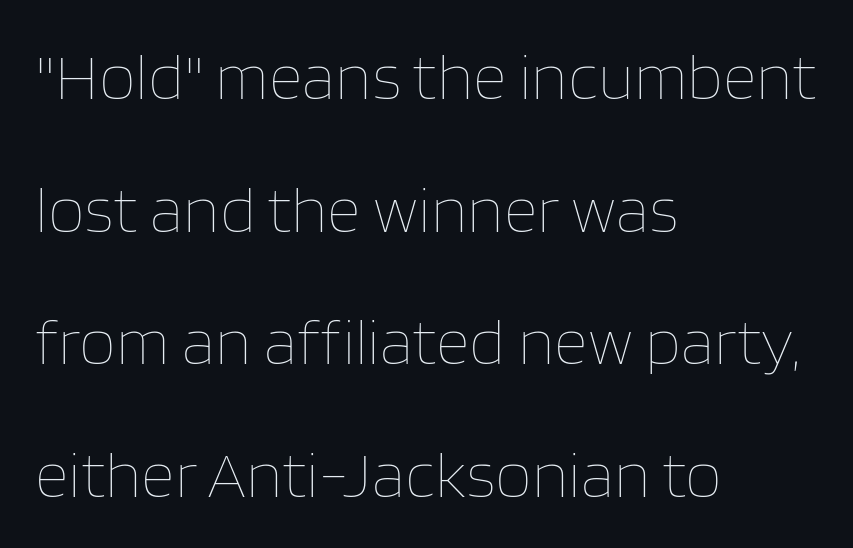
{"italic": "no", "bold": "no", "weight": "thin", "width": "normal", "stroke_contrast": "low", "x_height": "large", "monospaced": "no", "underline": "no", "align": "left", "line_spacing": "loose", "line_spacing_ratio": 2.01, "letter_spacing": "normal", "letter_spacing_em": 0.0, "glyph_px": 66}
